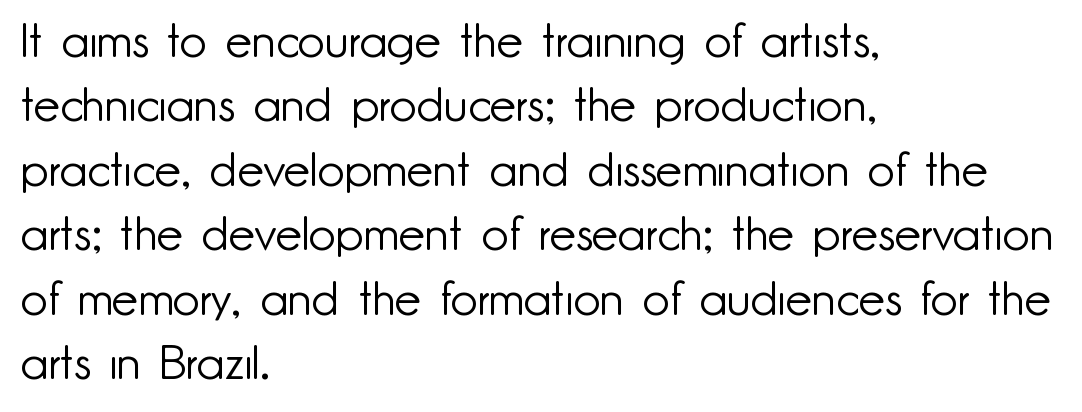
Q: Is the text bold? A: No.
Q: Is the text italic (slanted)? A: No, it is upright.
Q: Is the typeface a serif or a sans-serif typeface? A: Sans-serif.
Q: Is the text underlined? A: No.
Q: How is the paragraph aligned? A: Left-aligned.
Q: Is the spacing between letters normal or unusually wide? A: Normal.
Q: Is the spacing between lines tight, normal or loose? A: Normal.
Q: Width (condensed, normal, or wide)? A: Normal.
Q: Stroke contrast? A: Low.
Q: x-height? A: Small.
Q: Monospaced? A: No.
